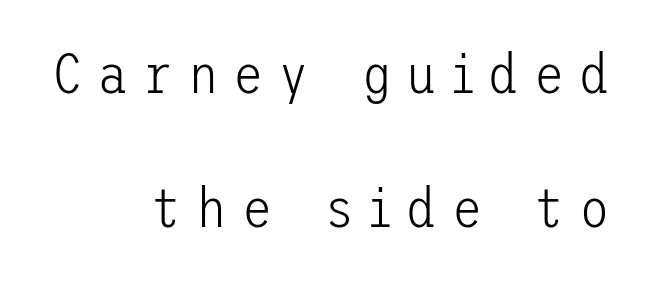
{"serif": "no", "italic": "no", "bold": "no", "weight": "light", "width": "normal", "stroke_contrast": "low", "x_height": "medium", "underline": "no", "align": "right", "line_spacing": "loose", "line_spacing_ratio": 2.4, "letter_spacing": "wide", "letter_spacing_em": 0.26, "glyph_px": 56}
